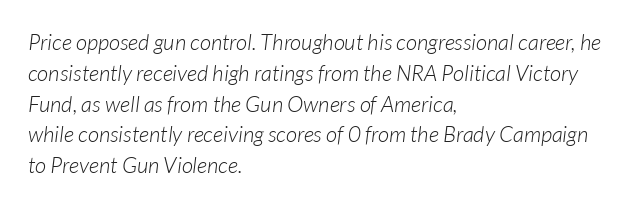
The image shows 22 px text type, italic (leaning right); set left-aligned, normal line spacing (1.4x), normal letter spacing, not underlined.
